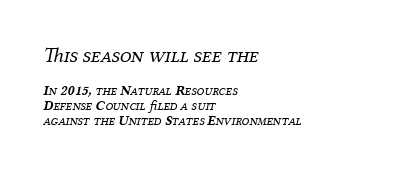
The image shows 21 px text type, italic (leaning right); set left-aligned, tight line spacing (1.07x), normal letter spacing, not underlined; the first (top) block is 1.5x larger.
